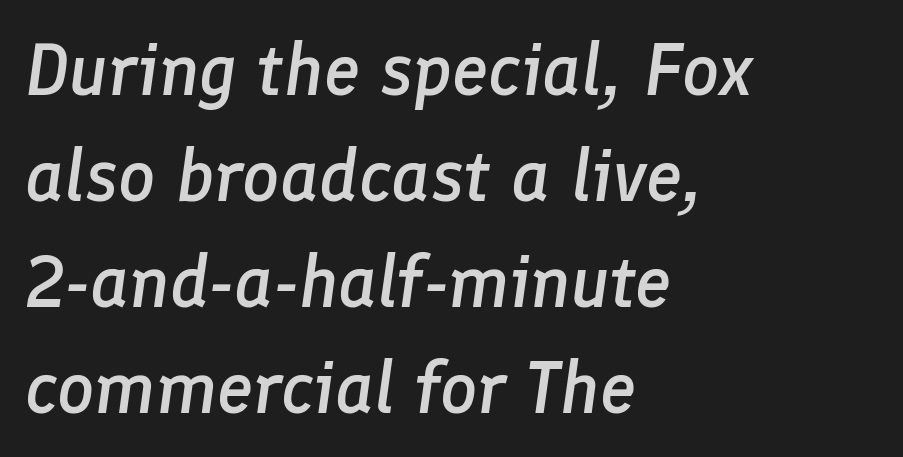
The face used here is a semibold: visibly heavier than regular, lighter than bold. Varying glyph widths throughout — classic text-font behaviour. Casual observation: everything's shoved over to the left. Glance below the letters and you will spot only blank space. A typesetter would call this leading conventional body-copy spacing.
